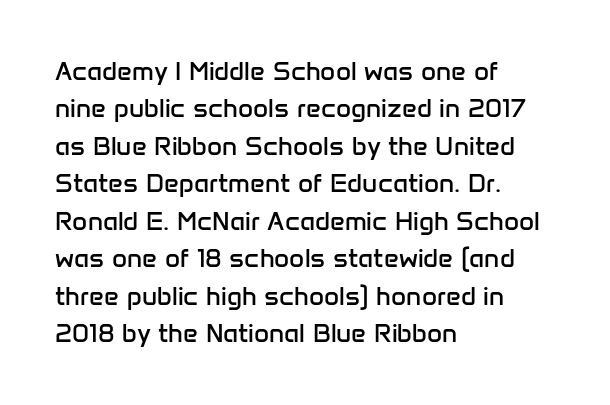
Is the letter spacing exaggerated? No — it looks like the ordinary default. This block has exactly the height ordinary leading produces. This is the regular roman posture of the typeface. Weight: not bold — regular or lighter.
